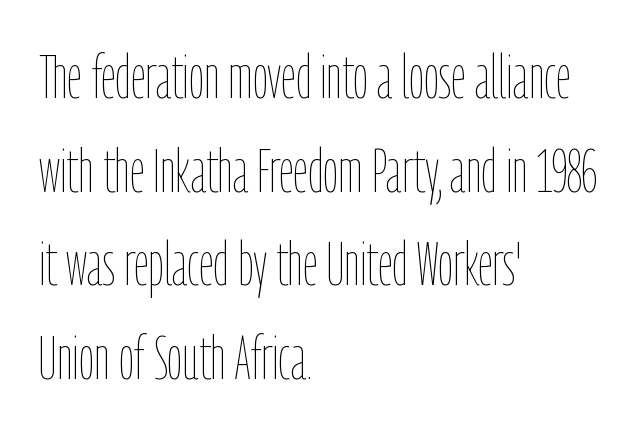
The letters sit at their default tracking, neither squeezed nor spread. Do the letters lean? They stand straight. In CSS terms this would be text-align: left. No heavy texture on the line: the type isn't bold. Here the designer chose a conventional face with non-uniform glyph widths.
